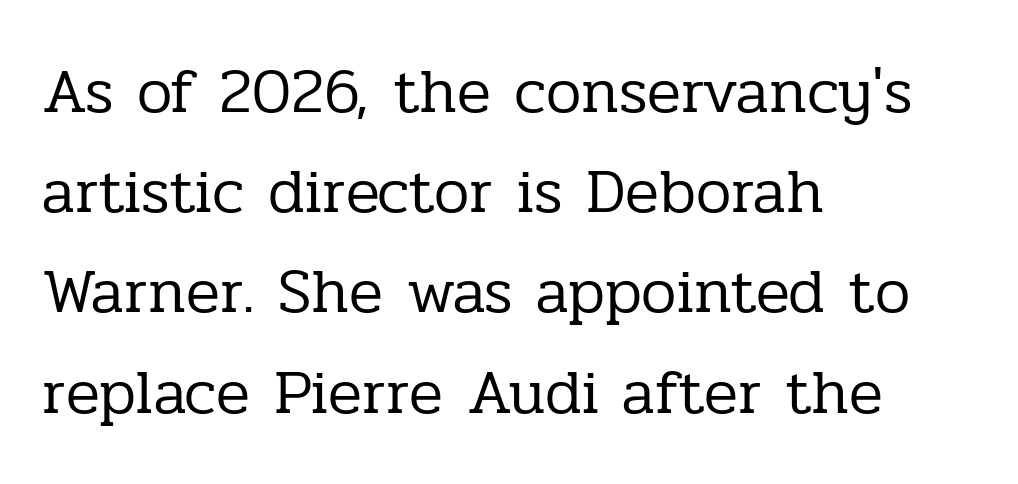
{"serif": "yes", "italic": "no", "bold": "no", "weight": "regular", "width": "normal", "stroke_contrast": "low", "x_height": "medium", "monospaced": "no", "underline": "no", "align": "left", "line_spacing": "normal", "line_spacing_ratio": 1.59, "letter_spacing": "normal", "letter_spacing_em": 0.0, "glyph_px": 63}
